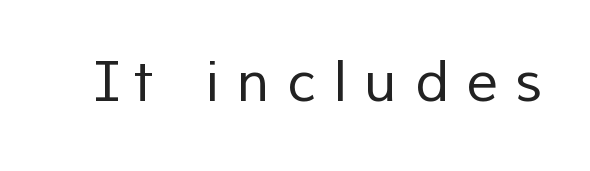
Q: Is the text bold? A: No.
Q: Is the typeface a serif or a sans-serif typeface? A: Sans-serif.
Q: Is the text underlined? A: No.
Q: Is the spacing between letters normal or unusually wide? A: Unusually wide.
Q: Width (condensed, normal, or wide)? A: Normal.
Q: Stroke contrast? A: Low.
Q: x-height? A: Medium.
Q: Monospaced? A: No.
